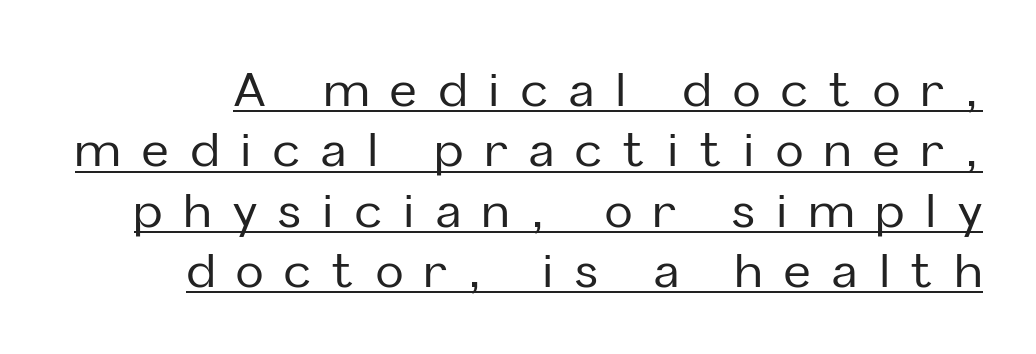
{"serif": "no", "italic": "no", "width": "normal", "stroke_contrast": "low", "x_height": "medium", "monospaced": "no", "underline": "yes", "line_spacing": "normal", "line_spacing_ratio": 1.31, "letter_spacing": "wide", "letter_spacing_em": 0.47, "glyph_px": 46}
